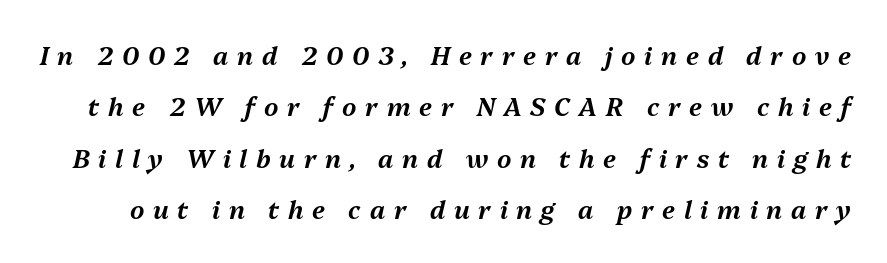
What stands out about the letter spacing? Its width — letters are far apart. Observe the lean: these are italic letterforms. Any mark beneath the type? The region is blank. Leading: increased.
